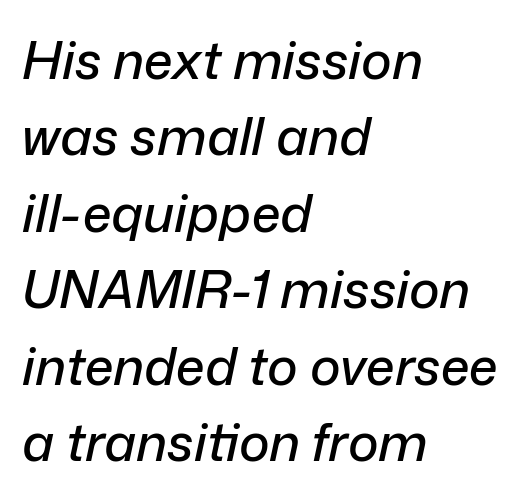
Does the lettering tilt? It does — this is italic. Descenders hang freely into open space. Notice how the passage keeps a crisp vertical edge on the left only. Standard letterfit; no display-style spreading of the glyphs.
